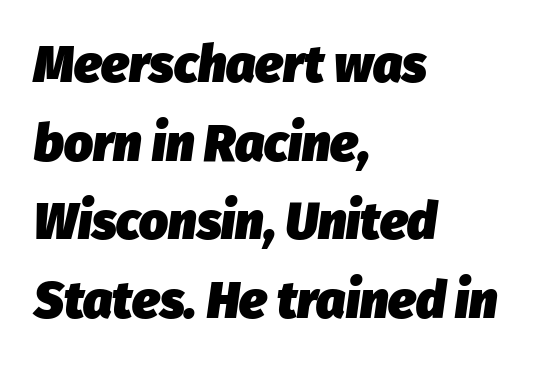
Q: Is the text bold? A: Yes.
Q: Is the text italic (slanted)? A: Yes, it leans right by about 8 degrees.
Q: Is the text underlined? A: No.
Q: How is the paragraph aligned? A: Left-aligned.
Q: Is the spacing between letters normal or unusually wide? A: Normal.
Q: Is the spacing between lines tight, normal or loose? A: Normal.
Q: Width (condensed, normal, or wide)? A: Normal.
Q: Stroke contrast? A: Low.
Q: x-height? A: Medium.
Q: Monospaced? A: No.
